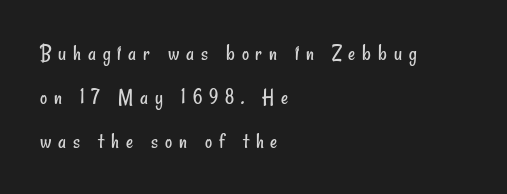
The image shows 22 px text type; set left-aligned, loose line spacing (2.0x), unusually wide letter spacing (+0.31 em), not underlined.
